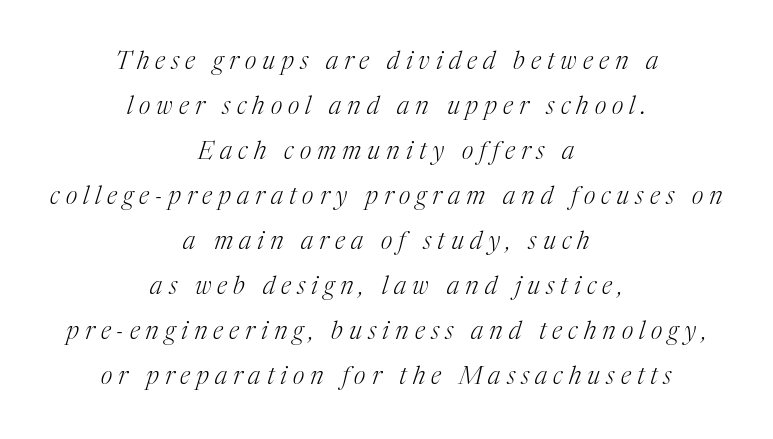
Q: Is the text bold? A: No.
Q: Is the text italic (slanted)? A: Yes, it leans right by about 17 degrees.
Q: Is the text underlined? A: No.
Q: How is the paragraph aligned? A: Centered.
Q: Is the spacing between letters normal or unusually wide? A: Unusually wide.
